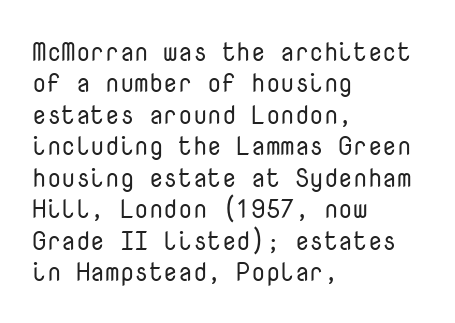
The image shows 26 px text type, upright; set left-aligned, line spacing 1.21x, normal letter spacing, not underlined.
